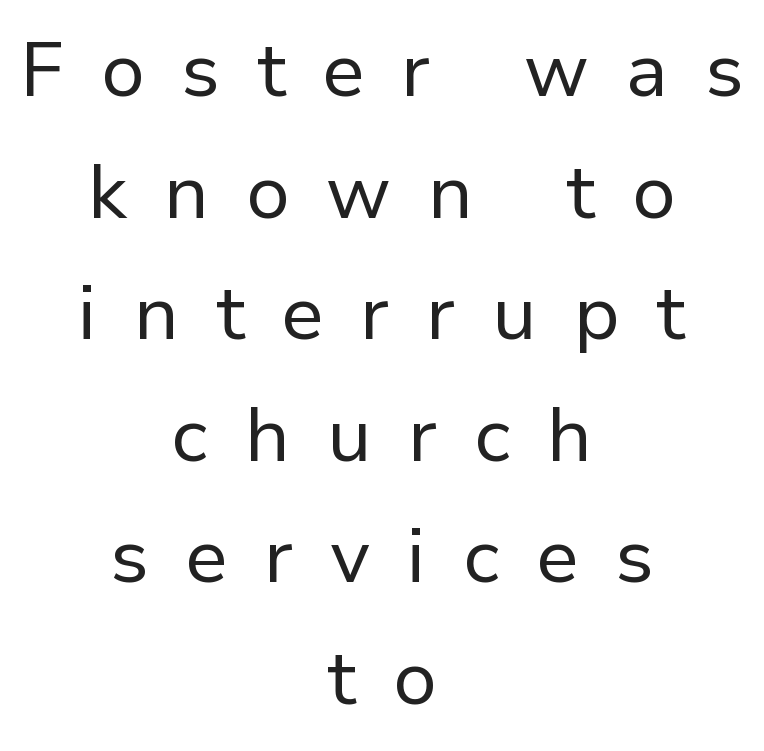
Quick note: underline off. Interline gaps are of average width in this sample. The face used here is rendered with a markedly widened letterfit. Is the stroke heavy? The answer is a plain regular-or-lighter. These lines are rendered in a variable-pitch font.
